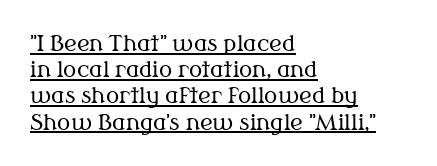
{"italic": "no", "bold": "no", "underline": "yes", "align": "left", "line_spacing_ratio": 1.19, "letter_spacing": "normal", "letter_spacing_em": 0.0, "glyph_px": 22}
